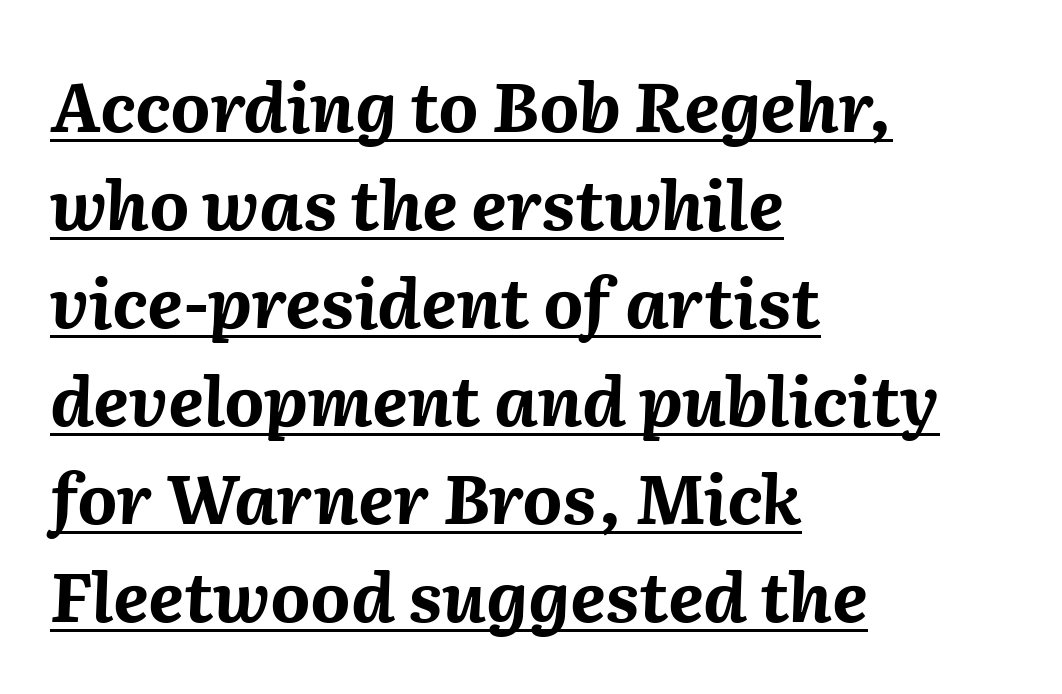
Each line of the rendering has a horizontal stroke beneath the glyphs. Italic? Definitely — the glyphs are oblique. No extra tracking has been applied to these lines. These lines stack with their left ends in a neat column. What's the leading like? Ordinary, nothing unusual.
